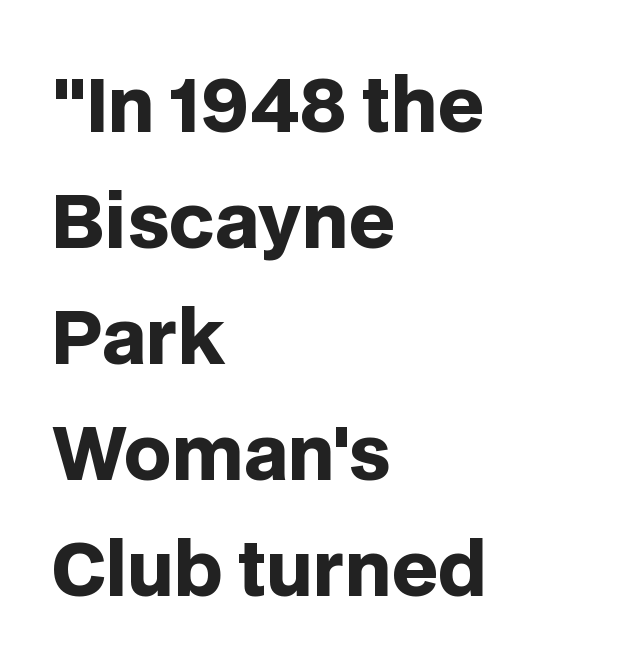
{"serif": "no", "italic": "no", "bold": "yes", "weight": "heavy", "width": "normal", "stroke_contrast": "low", "x_height": "large", "monospaced": "no", "underline": "no", "align": "left", "line_spacing": "normal", "line_spacing_ratio": 1.59, "letter_spacing": "normal", "letter_spacing_em": 0.0, "glyph_px": 73}
